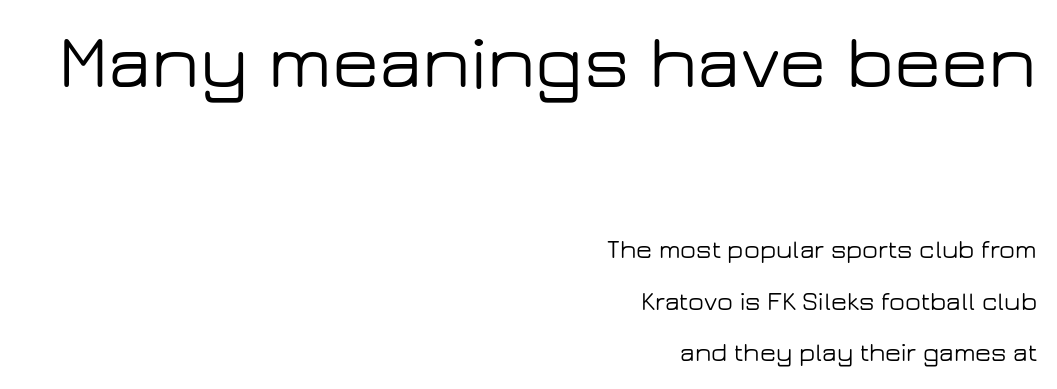
Is this a fixed-width face? No — the glyphs have proportional, varying widths. Underline: absent. The letters stand straight up with perfectly vertical stems. What's the leading like? Stretched, with rows far apart. The rendering shrinks the type as you move from the upper chunk to the lower. You could call the tracking neutral — neither tight nor loose.
